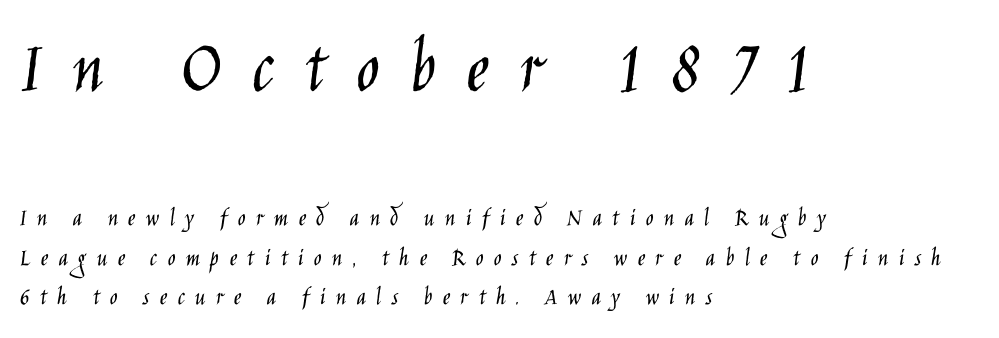
{"serif": "no", "bold": "no", "weight": "light", "width": "condensed", "stroke_contrast": "low", "x_height": "large", "monospaced": "no", "underline": "no", "align": "left", "line_spacing": "normal", "line_spacing_ratio": 1.53, "letter_spacing": "wide", "letter_spacing_em": 0.39, "larger_block": "first", "size_ratio": 3.0, "glyph_px": 78}
